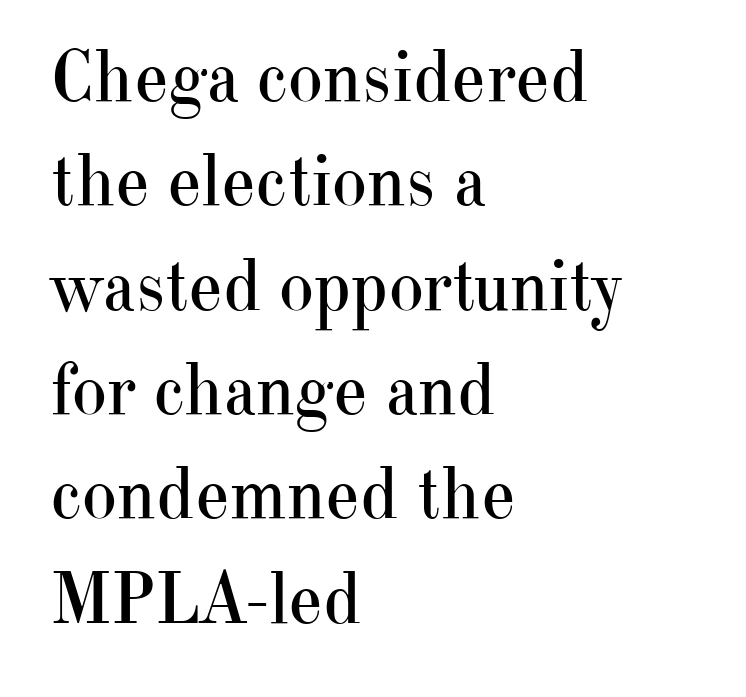
Is this a heavy cut? Hardly; it is regular or lighter. How are the letters spaced? Ordinarily, with no added tracking. Unlike italic type, these characters show no tilt at all. Has an underline been added? It has not. The characters display serif detailing at their extremities.
